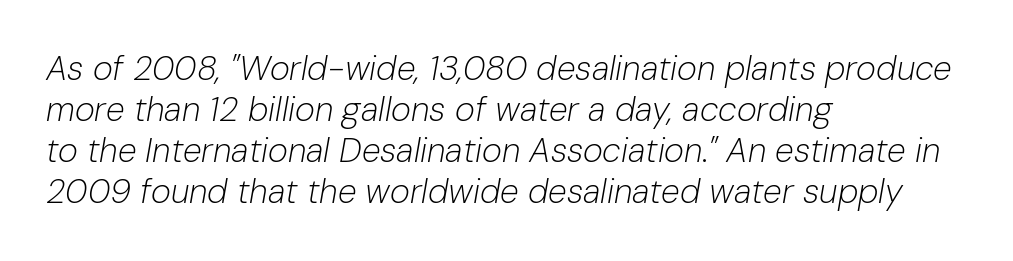
Q: Is the text bold? A: No.
Q: Is the text italic (slanted)? A: Yes, it leans right by about 10 degrees.
Q: Is the text underlined? A: No.
Q: How is the paragraph aligned? A: Left-aligned.
Q: Is the spacing between letters normal or unusually wide? A: Normal.
Q: Width (condensed, normal, or wide)? A: Normal.
Q: Stroke contrast? A: Low.
Q: x-height? A: Medium.
Q: Monospaced? A: No.
